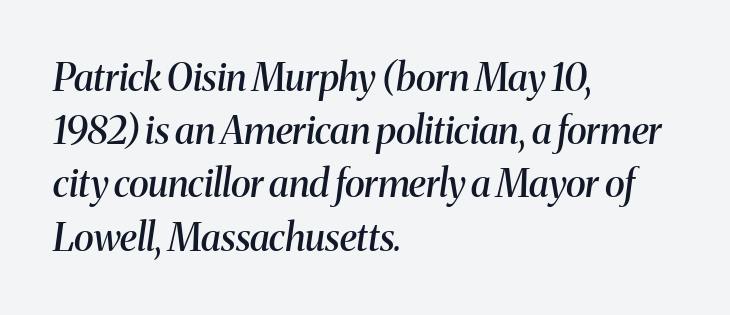
The image shows 38 px semibold serif type, italic (leaning right); set left-aligned, normal line spacing (1.4x), normal letter spacing, not underlined; medium stroke contrast and a medium x-height.
